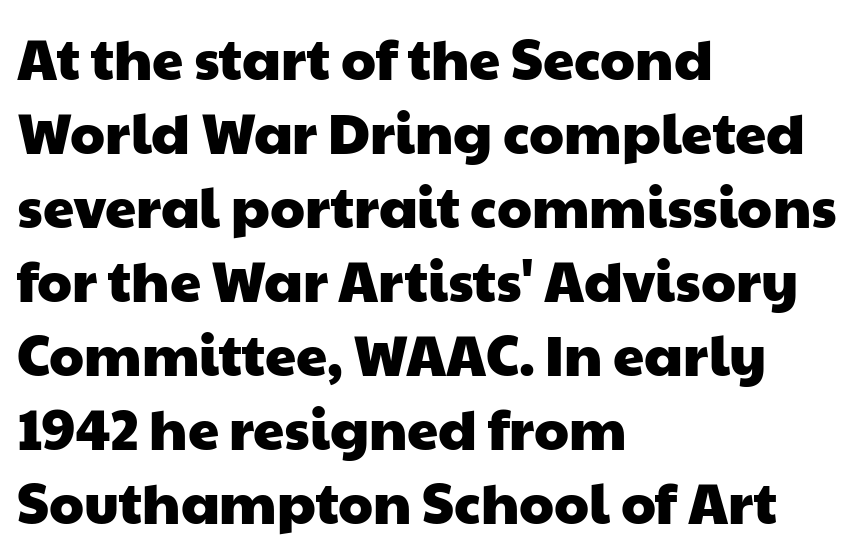
{"serif": "no", "width": "wide", "stroke_contrast": "low", "x_height": "medium", "monospaced": "no", "underline": "no", "align": "left", "line_spacing": "normal", "line_spacing_ratio": 1.32, "letter_spacing": "normal", "letter_spacing_em": 0.0, "glyph_px": 56}
